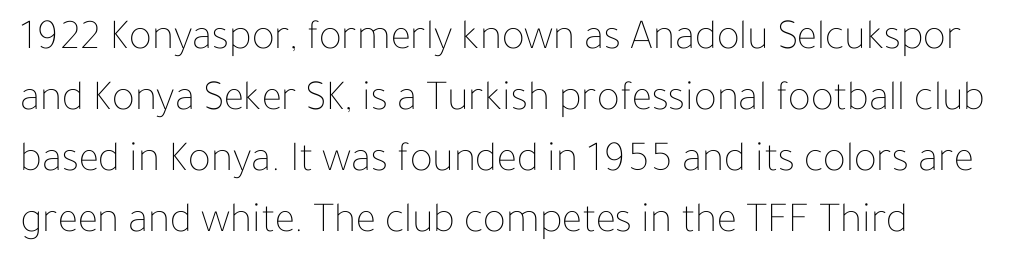
The image shows 43 px thin type, upright; set normal line spacing (1.42x), normal letter spacing, not underlined; low stroke contrast and a medium x-height.
